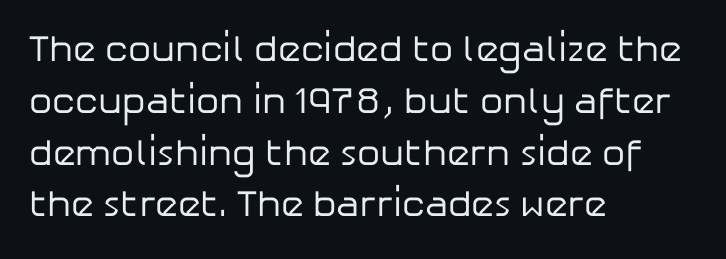
The image shows 37 px regular-weight sans-serif type, upright; set left-aligned, normal line spacing (1.4x), normal letter spacing, not underlined; low stroke contrast and a medium x-height.
